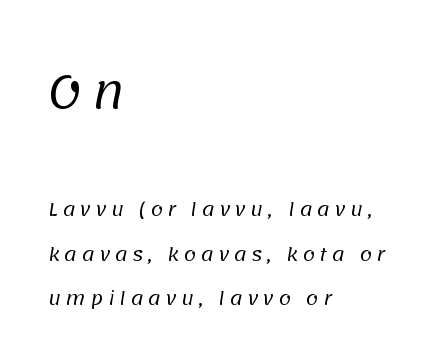
{"serif": "no", "bold": "no", "weight": "regular", "width": "normal", "stroke_contrast": "low", "x_height": "large", "monospaced": "no", "underline": "no", "align": "left", "line_spacing": "loose", "line_spacing_ratio": 2.46, "letter_spacing": "wide", "letter_spacing_em": 0.23, "larger_block": "first", "size_ratio": 2.44, "glyph_px": 44}
